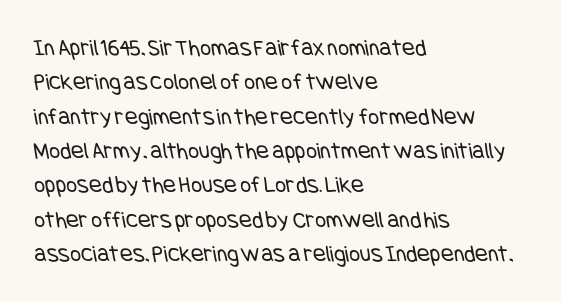
Underline: absent. These lines keep a tight, regular rhythm from letter to letter. Baseline-to-baseline distance is the conventional proportion of letter height. Which margin do the lines hug? The left one — the right edge is uneven. Bold? No — there's no thickening of the strokes.
